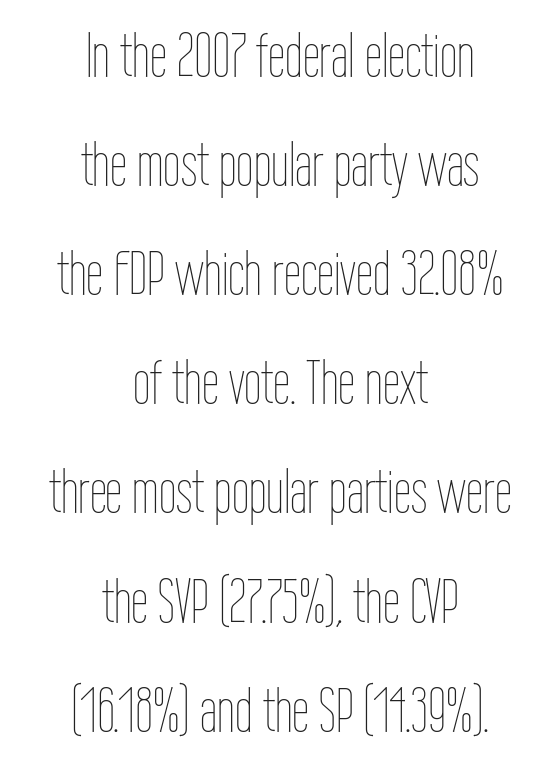
Q: Is the text bold? A: No.
Q: Is the text italic (slanted)? A: No, it is upright.
Q: Is the text underlined? A: No.
Q: How is the paragraph aligned? A: Centered.
Q: Is the spacing between letters normal or unusually wide? A: Normal.
Q: Width (condensed, normal, or wide)? A: Condensed.
Q: Stroke contrast? A: Low.
Q: x-height? A: Medium.
Q: Monospaced? A: No.
